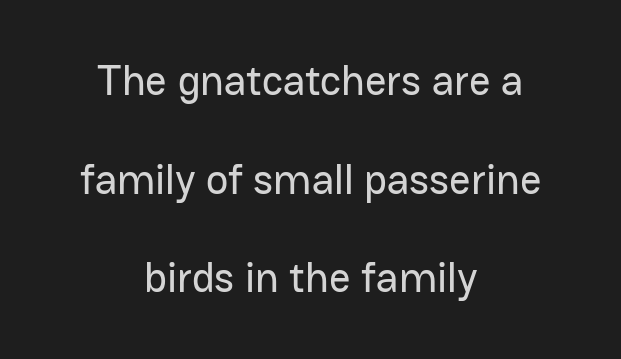
Q: Is the text italic (slanted)? A: No, it is upright.
Q: Is the typeface a serif or a sans-serif typeface? A: Sans-serif.
Q: Is the text underlined? A: No.
Q: How is the paragraph aligned? A: Centered.
Q: Is the spacing between letters normal or unusually wide? A: Normal.
Q: Is the spacing between lines tight, normal or loose? A: Loose.
Q: Width (condensed, normal, or wide)? A: Normal.
Q: Stroke contrast? A: Low.
Q: x-height? A: Medium.
Q: Monospaced? A: No.
